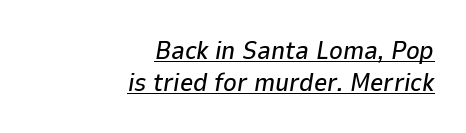
{"italic": "yes", "lean": "right", "slant_degrees": 9, "underline": "yes", "align": "right", "line_spacing_ratio": 1.22, "letter_spacing": "normal", "letter_spacing_em": 0.0, "glyph_px": 26}
